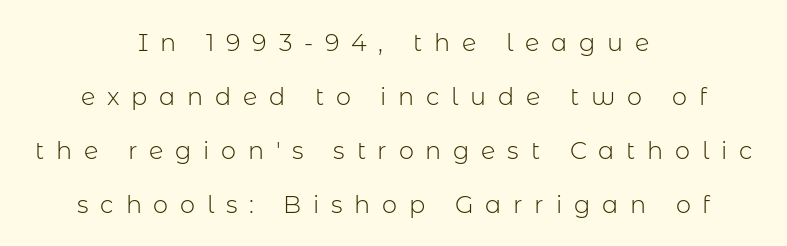
Caption: face not bold, strokes unweighted. The area under the type is left untouched. Centered paragraph, ragged on both sides. Between one letter and the next there's a generous, obvious gap. This sample trades compactness for vertical openness between lines.
